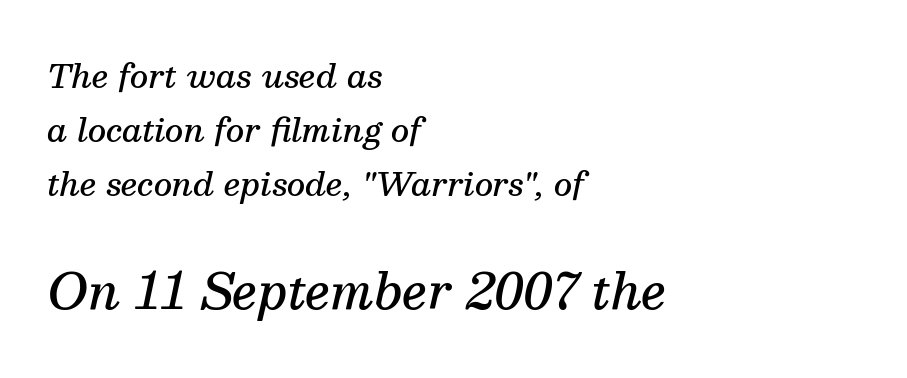
Characters follow at the spacing the type designer built in. The rendering enlarges the type as you move from the upper chunk to the lower. Letters rest on an invisible, unmarked baseline. Leading: standard. Letterform terminals end in serifs throughout the passage.
